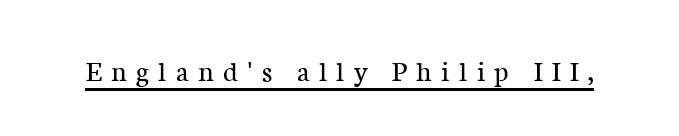
{"serif": "yes", "italic": "no", "bold": "no", "weight": "regular", "width": "normal", "stroke_contrast": "low", "x_height": "medium", "monospaced": "no", "underline": "yes", "letter_spacing": "wide", "letter_spacing_em": 0.31, "glyph_px": 30}
